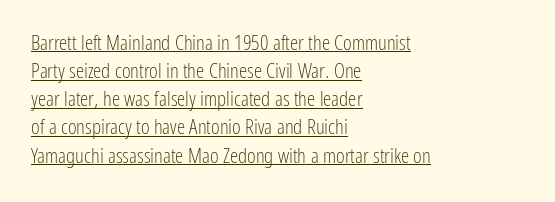
Is this a heavy cut? Hardly; it is regular or lighter. A baseline rule has been typeset under these characters. Every stem runs plumb, perpendicular to the baseline. The lines sit at an ordinary, default distance from one another. These lines are set flush left with a ragged right edge. Short note: letters normally spaced.
